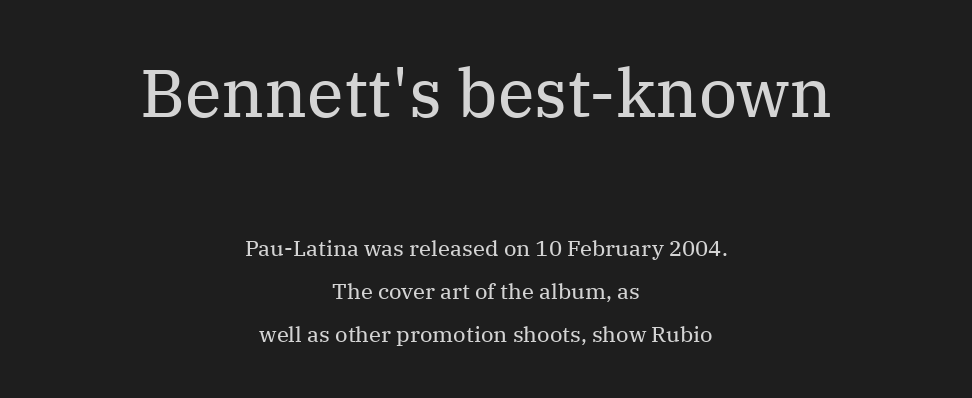
{"serif": "yes", "italic": "no", "bold": "no", "weight": "regular", "width": "normal", "stroke_contrast": "medium", "x_height": "medium", "monospaced": "no", "underline": "no", "align": "center", "line_spacing": "loose", "line_spacing_ratio": 1.96, "letter_spacing": "normal", "letter_spacing_em": 0.0, "larger_block": "first", "size_ratio": 3.05, "glyph_px": 67}
